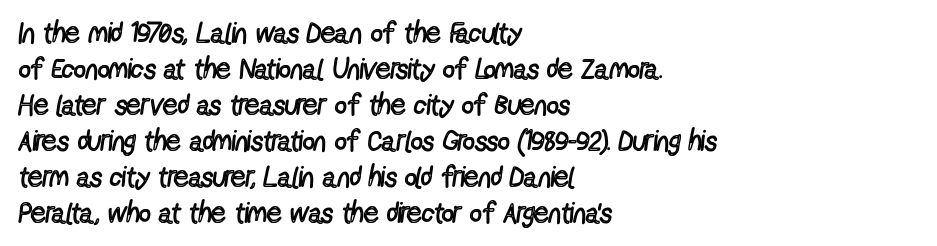
The image shows 29 px regular-weight, condensed sans-serif type; set left-aligned, line spacing 1.24x, normal letter spacing, not underlined; a medium x-height.
